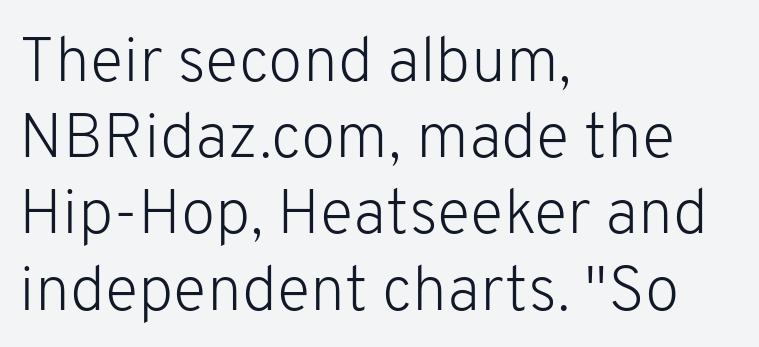
{"serif": "no", "italic": "no", "bold": "no", "weight": "light", "width": "normal", "stroke_contrast": "low", "x_height": "medium", "monospaced": "no", "underline": "no", "align": "left", "line_spacing_ratio": 1.21, "letter_spacing": "normal", "letter_spacing_em": 0.0, "glyph_px": 63}
